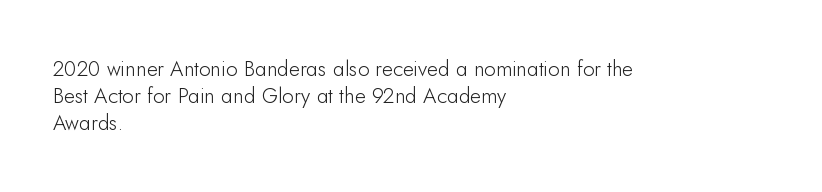
{"italic": "no", "bold": "no", "underline": "no", "align": "left", "line_spacing": "normal", "line_spacing_ratio": 1.29, "letter_spacing": "normal", "letter_spacing_em": 0.0, "glyph_px": 21}
